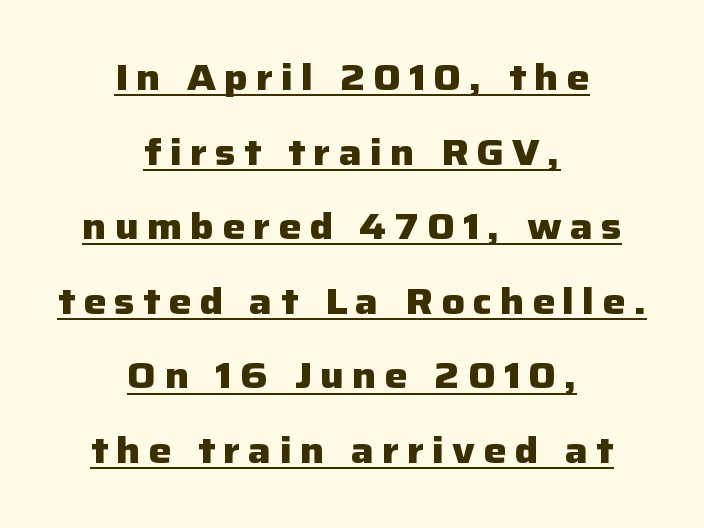
{"serif": "no", "italic": "no", "bold": "yes", "weight": "heavy", "width": "normal", "stroke_contrast": "low", "x_height": "medium", "monospaced": "no", "underline": "yes", "align": "center", "line_spacing": "loose", "line_spacing_ratio": 2.07, "letter_spacing": "wide", "letter_spacing_em": 0.22, "glyph_px": 36}
